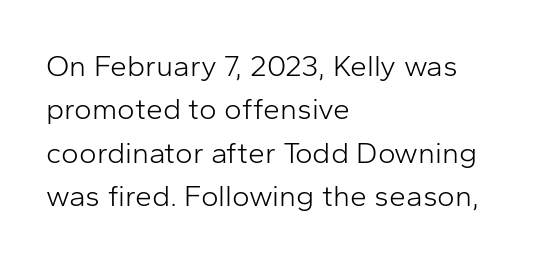
{"serif": "no", "italic": "no", "bold": "no", "weight": "light", "width": "normal", "stroke_contrast": "low", "x_height": "medium", "monospaced": "no", "underline": "no", "align": "left", "line_spacing": "normal", "line_spacing_ratio": 1.45, "letter_spacing": "normal", "letter_spacing_em": 0.0, "glyph_px": 30}
